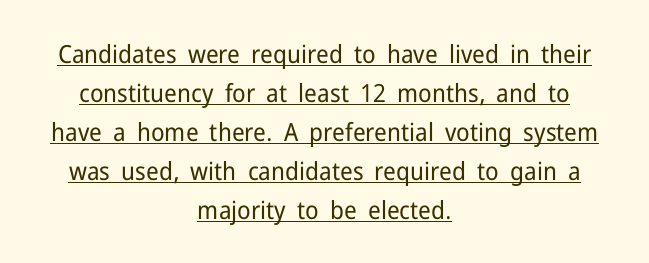
You could call the tracking neutral — neither tight nor loose. No letter is thick-stroked: the sample isn't bold. A rule runs beneath these lines of type. Baseline-to-baseline distance is the conventional proportion of letter height.
